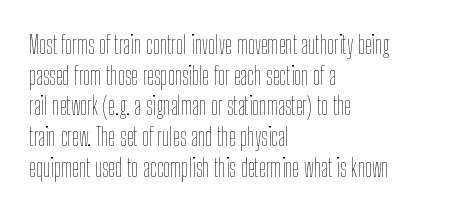
{"italic": "no", "bold": "no", "underline": "no", "align": "left", "line_spacing_ratio": 1.23, "letter_spacing": "normal", "letter_spacing_em": 0.0, "glyph_px": 25}
